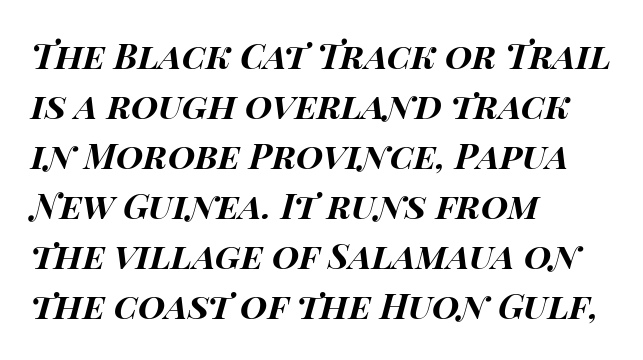
The image shows 35 px bold, wide type, italic (leaning right); set left-aligned, normal line spacing (1.43x), normal letter spacing, not underlined; high stroke contrast and a large x-height.
